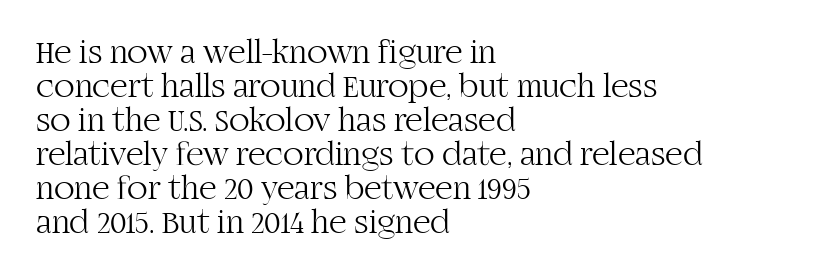
Q: Is the text bold? A: No.
Q: Is the text italic (slanted)? A: No, it is upright.
Q: Is the typeface a serif or a sans-serif typeface? A: Serif.
Q: Is the text underlined? A: No.
Q: How is the paragraph aligned? A: Left-aligned.
Q: Is the spacing between letters normal or unusually wide? A: Normal.
Q: Is the spacing between lines tight, normal or loose? A: Tight.
Q: Width (condensed, normal, or wide)? A: Normal.
Q: Stroke contrast? A: High.
Q: x-height? A: Large.
Q: Monospaced? A: No.
